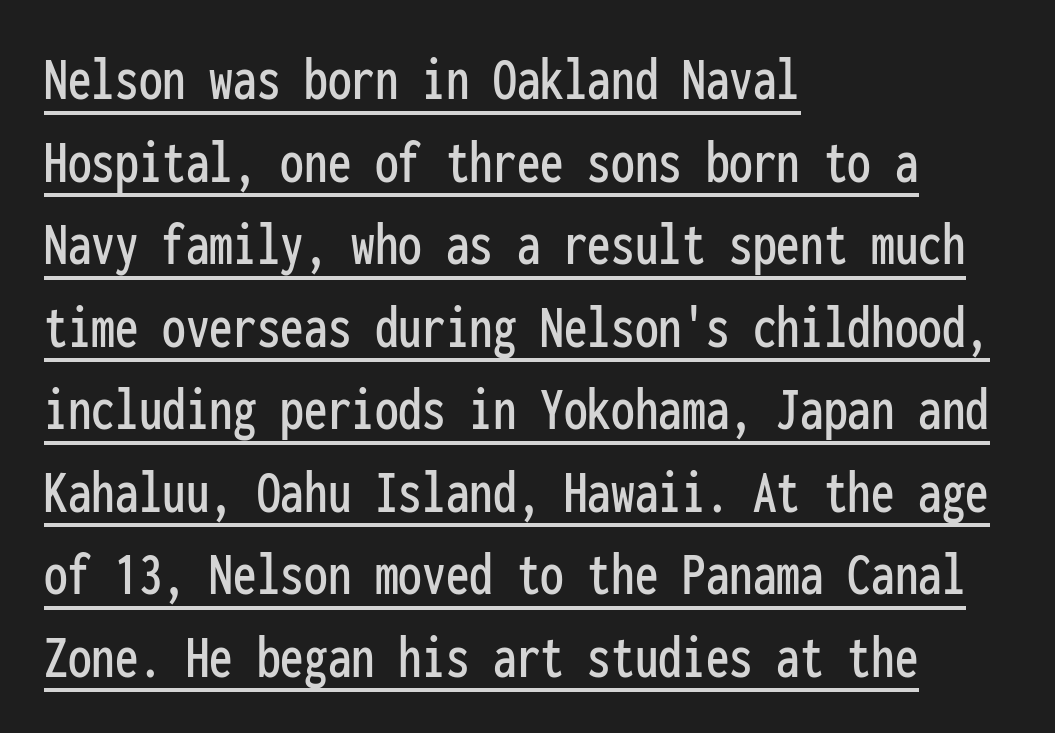
Q: Is the text italic (slanted)? A: No, it is upright.
Q: Is the typeface a serif or a sans-serif typeface? A: Sans-serif.
Q: Is the text underlined? A: Yes.
Q: How is the paragraph aligned? A: Left-aligned.
Q: Is the spacing between letters normal or unusually wide? A: Normal.
Q: Is the spacing between lines tight, normal or loose? A: Normal.
Q: Width (condensed, normal, or wide)? A: Condensed.
Q: Stroke contrast? A: Low.
Q: x-height? A: Medium.
Q: Monospaced? A: Yes.
